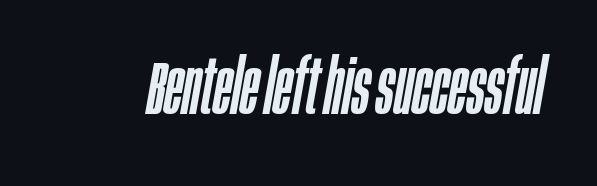
Any mark beneath the type? The region is blank. Nothing unusual about the tracking: characters are spaced as the font intends. When letters slant like this, we call the style italic. You could not count columns in this text — the font is proportionally spaced.
